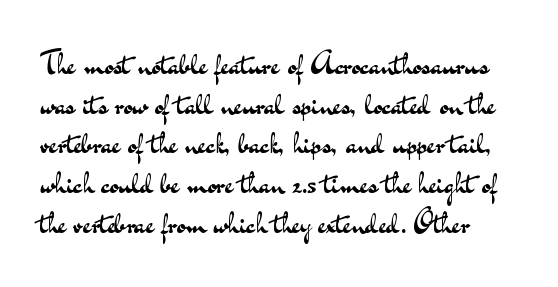
The face used here is proportionally spaced, like ordinary book or web type. Casual observation: everything's shoved over to the left. This rendering features lettering with no underline. Caption: standard tracking, unaltered.
